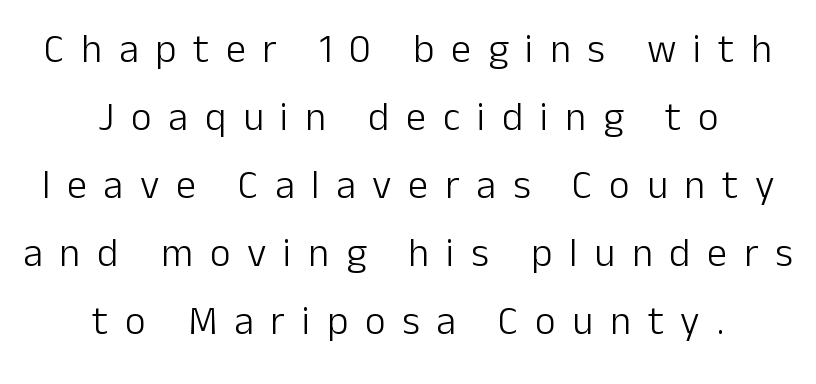
{"serif": "no", "italic": "no", "bold": "no", "weight": "light", "width": "normal", "stroke_contrast": "low", "x_height": "medium", "monospaced": "no", "underline": "no", "align": "center", "line_spacing": "normal", "line_spacing_ratio": 1.7, "letter_spacing": "wide", "letter_spacing_em": 0.42, "glyph_px": 40}
